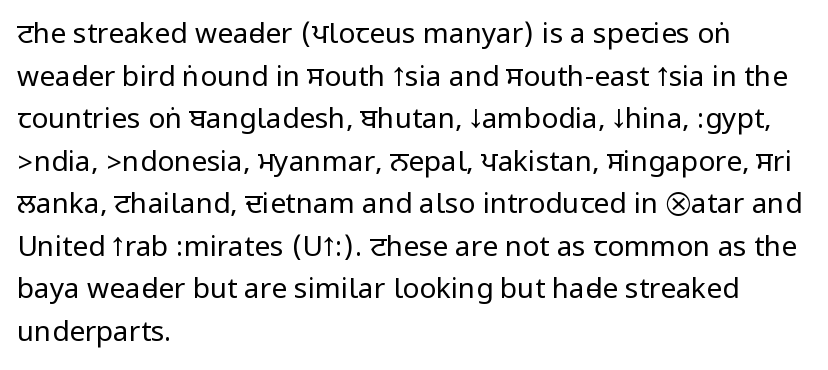
Descender tails drop into unmarked territory. Heft: none added — not bold. Students, observe: this is what conventionally led text looks like. What stands out about the letter spacing? Nothing — it is the standard amount. Ascenders rise straight up at ninety degrees. Does the copy run flush right? No — it runs flush left.
